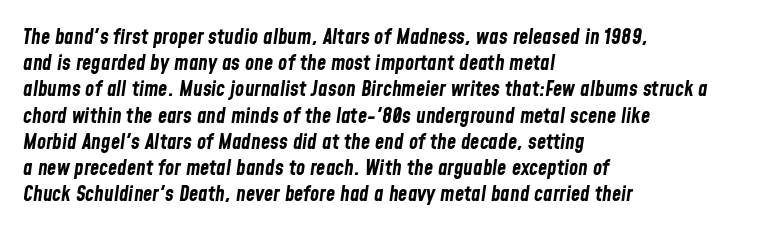
{"italic": "yes", "lean": "right", "slant_degrees": 8, "bold": "yes", "underline": "no", "align": "left", "line_spacing": "normal", "line_spacing_ratio": 1.25, "letter_spacing": "normal", "letter_spacing_em": 0.0, "glyph_px": 21}
